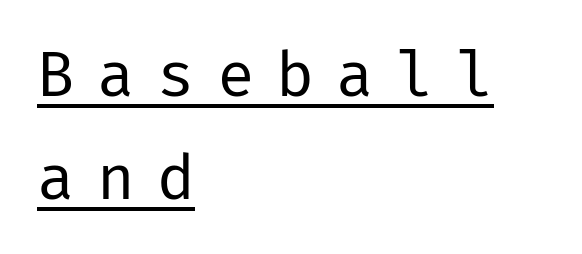
The block of text has a typical density, with ordinary space between rows. Bold? No — there's no thickening of the strokes. To sum up the face: it is a sans, with no serifs. If you drew a ruler down the left edge, every line would touch it. The line texture is sparse and dotted thanks to wide tracking. Is there any slant? The stems are plumb.
